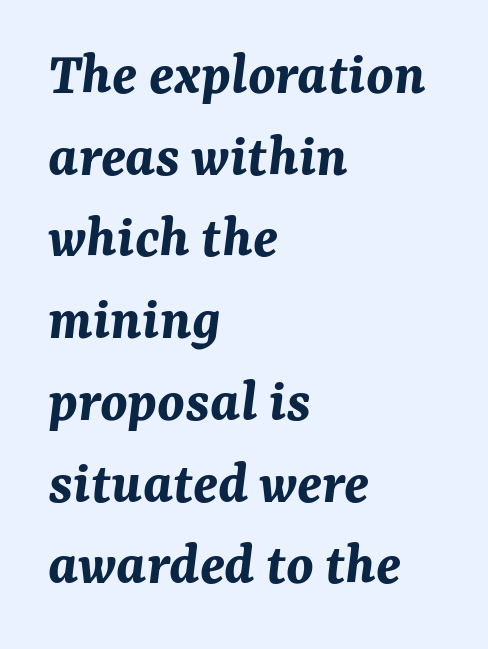
The image shows 61 px bold type, italic (leaning right); set left-aligned, normal line spacing (1.34x), normal letter spacing, not underlined; medium stroke contrast and a medium x-height.
